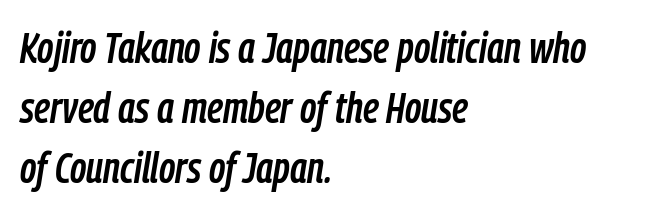
Q: Is the text italic (slanted)? A: Yes, it leans right by about 9 degrees.
Q: Is the text underlined? A: No.
Q: How is the paragraph aligned? A: Left-aligned.
Q: Is the spacing between letters normal or unusually wide? A: Normal.
Q: Is the spacing between lines tight, normal or loose? A: Normal.
Q: Width (condensed, normal, or wide)? A: Condensed.
Q: Stroke contrast? A: Low.
Q: x-height? A: Medium.
Q: Monospaced? A: No.
